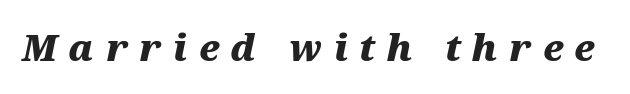
Slant detected: the letters are inclined. Here the designer chose a conventional face with non-uniform glyph widths. The line texture is sparse and dotted thanks to wide tracking. Emphasis by weight is at full strength: bold.
